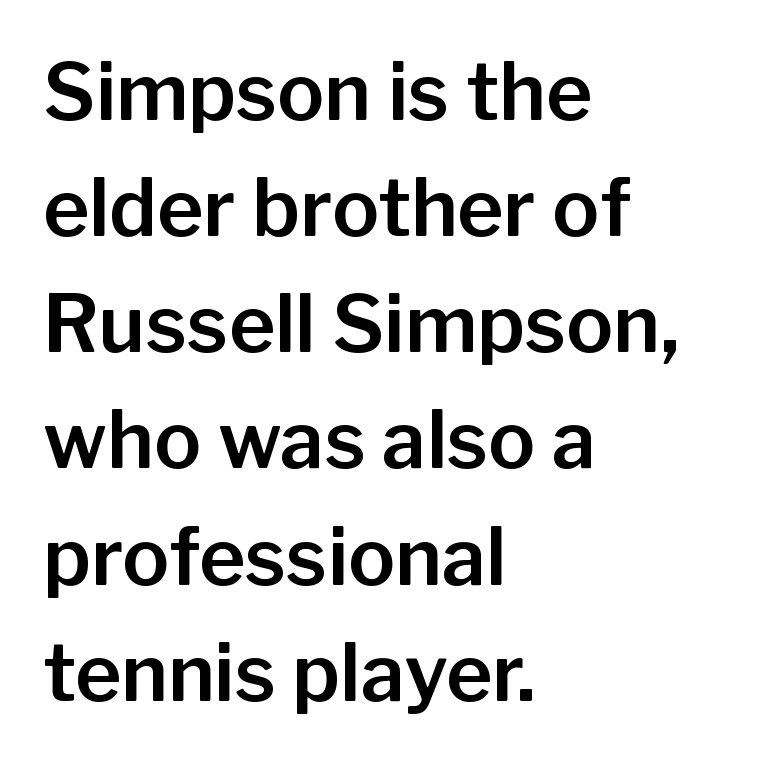
The image shows 79 px sans-serif type, upright; set left-aligned, normal line spacing (1.47x), normal letter spacing, not underlined; low stroke contrast and a medium x-height.
